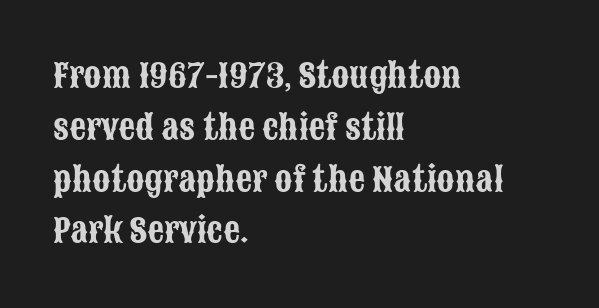
{"serif": "no", "italic": "no", "width": "condensed", "stroke_contrast": "low", "x_height": "large", "monospaced": "no", "underline": "no", "align": "left", "line_spacing": "normal", "line_spacing_ratio": 1.57, "letter_spacing": "normal", "letter_spacing_em": 0.0, "glyph_px": 33}
